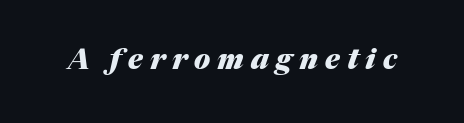
Notice how the stems are inclined rather than vertical — that's the hallmark of italics. How heavy is the stroke? Heavy — this is a bold. Characters follow at a spacing far wider than the type designer built in. The space beneath each line is pristine and unruled.
